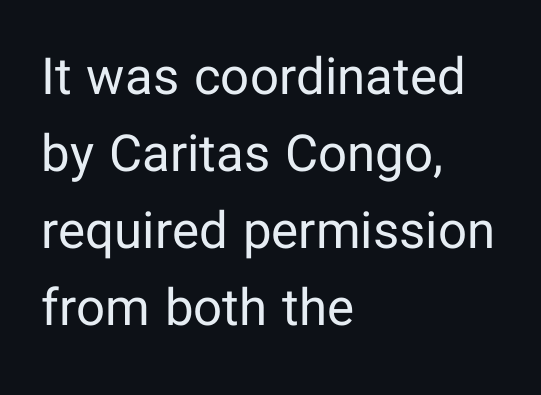
Q: Is the text bold? A: No.
Q: Is the text italic (slanted)? A: No, it is upright.
Q: Is the typeface a serif or a sans-serif typeface? A: Sans-serif.
Q: Is the text underlined? A: No.
Q: How is the paragraph aligned? A: Left-aligned.
Q: Is the spacing between letters normal or unusually wide? A: Normal.
Q: Is the spacing between lines tight, normal or loose? A: Normal.
Q: Width (condensed, normal, or wide)? A: Normal.
Q: Stroke contrast? A: Low.
Q: x-height? A: Medium.
Q: Monospaced? A: No.
